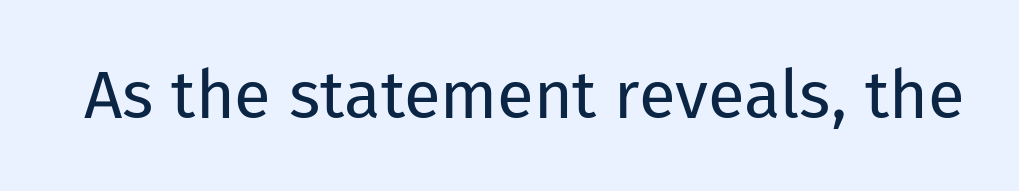
The image shows 67 px regular-weight sans-serif type, upright; set normal letter spacing, not underlined; low stroke contrast and a medium x-height.
